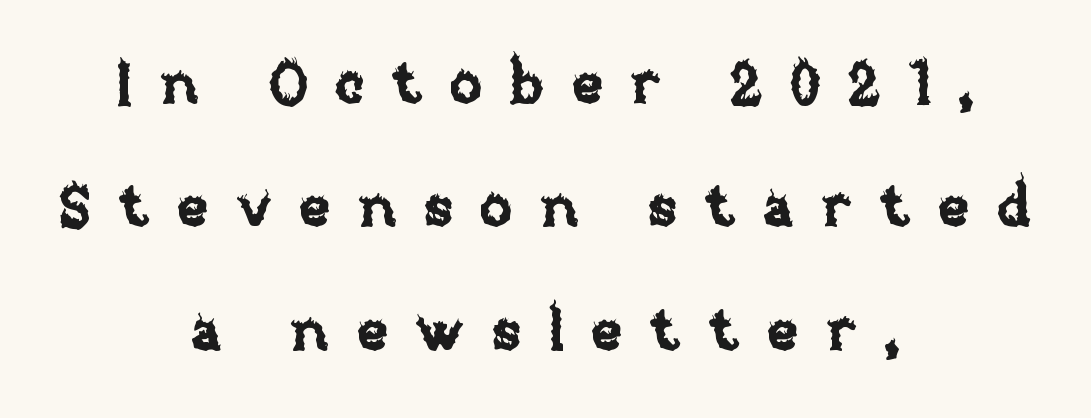
Character widths vary here, with narrow letters taking less room than wide ones. Between one letter and the next there's a generous, obvious gap. This rendering uses center alignment, leaving both contours irregular but symmetric. Posture: upright roman. The leading is generous, giving the passage an open texture. The gap between lines stays unmarked.
